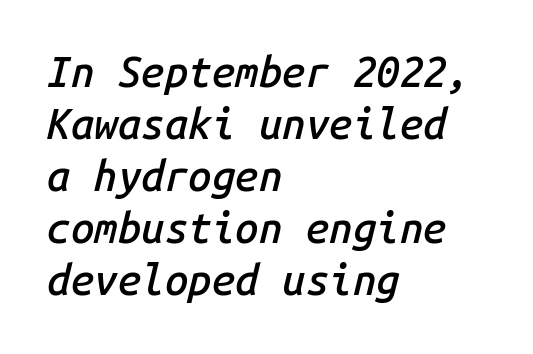
Q: Is the text bold? A: Semi-bold.
Q: Is the text italic (slanted)? A: Yes, it leans right by about 14 degrees.
Q: Is the text underlined? A: No.
Q: How is the paragraph aligned? A: Left-aligned.
Q: Is the spacing between letters normal or unusually wide? A: Normal.
Q: Width (condensed, normal, or wide)? A: Normal.
Q: Stroke contrast? A: Low.
Q: x-height? A: Medium.
Q: Monospaced? A: Yes.
